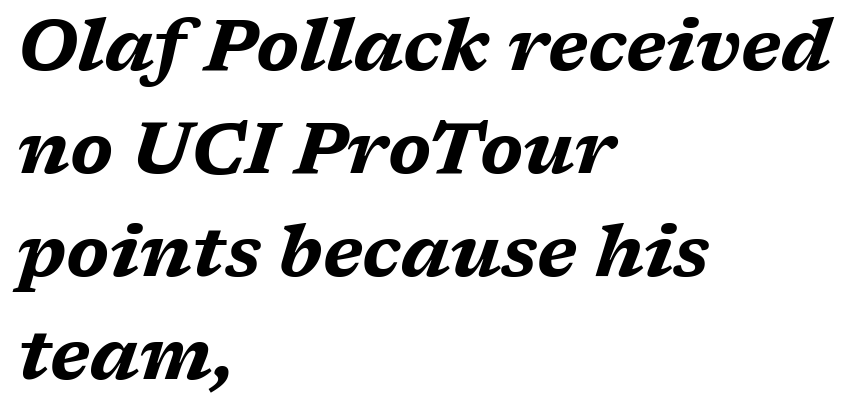
Q: Is the text bold? A: Yes.
Q: Is the text italic (slanted)? A: Yes, it leans right by about 17 degrees.
Q: Is the text underlined? A: No.
Q: How is the paragraph aligned? A: Left-aligned.
Q: Is the spacing between letters normal or unusually wide? A: Normal.
Q: Is the spacing between lines tight, normal or loose? A: Normal.
Q: Width (condensed, normal, or wide)? A: Wide.
Q: Stroke contrast? A: Medium.
Q: x-height? A: Medium.
Q: Monospaced? A: No.
